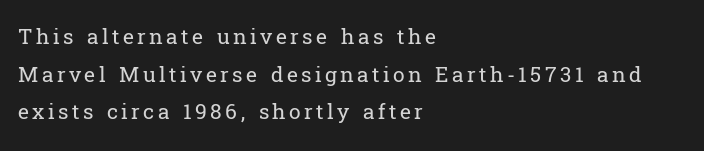
{"italic": "no", "bold": "no", "underline": "no", "align": "left", "line_spacing_ratio": 1.79, "glyph_px": 21}
